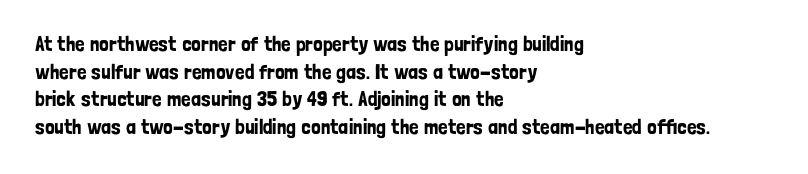
{"italic": "no", "underline": "no", "align": "left", "line_spacing": "normal", "line_spacing_ratio": 1.31, "letter_spacing": "normal", "letter_spacing_em": 0.0, "glyph_px": 21}
